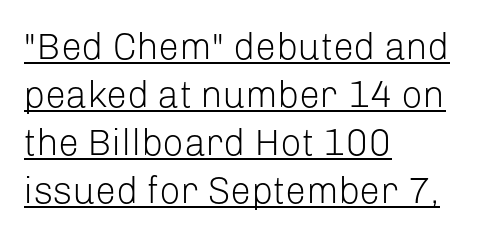
The image shows 37 px light sans-serif type, upright; set left-aligned, normal line spacing (1.3x), normal letter spacing, underlined; low stroke contrast and a medium x-height.
